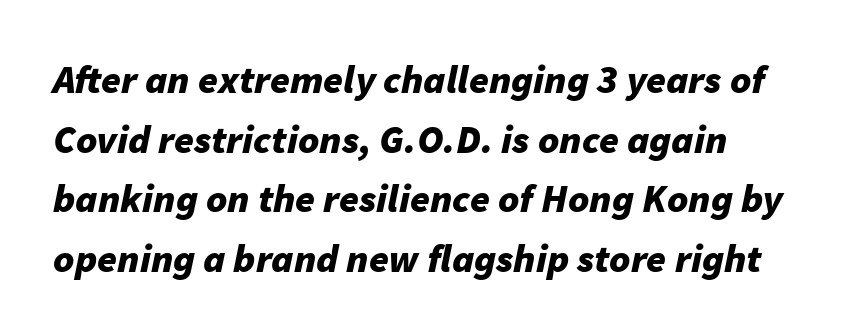
Is this a fixed-width face? No — the glyphs have proportional, varying widths. A typesetter would mark this as italic. In terms of letterspacing, this is plain default setting. Weight check: bold — yes, fully.
